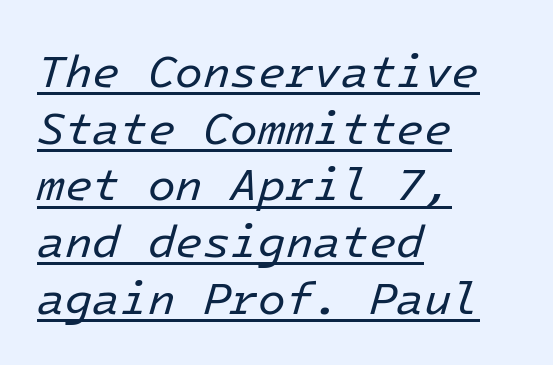
{"italic": "yes", "lean": "right", "slant_degrees": 16, "bold": "no", "weight": "regular", "width": "normal", "stroke_contrast": "low", "x_height": "medium", "underline": "yes", "align": "left", "line_spacing": "normal", "line_spacing_ratio": 1.26, "letter_spacing": "normal", "letter_spacing_em": 0.0, "glyph_px": 45}
